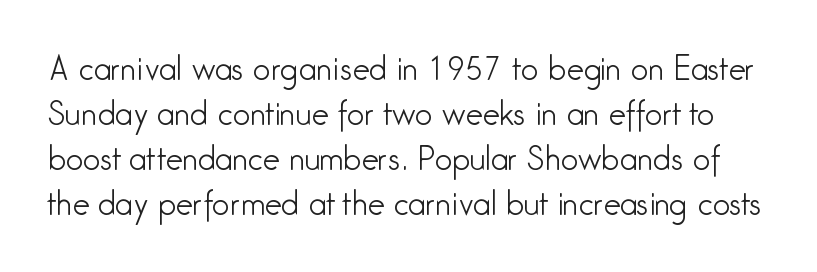
Ink coverage per letter is moderate at most. The font family rendered here belongs to the sans-serif group. Has an underline been added? It has not. Normally led — the rows are evenly, conventionally spaced. You could call the tracking neutral — neither tight nor loose. The lettering holds an erect, upright posture throughout.
